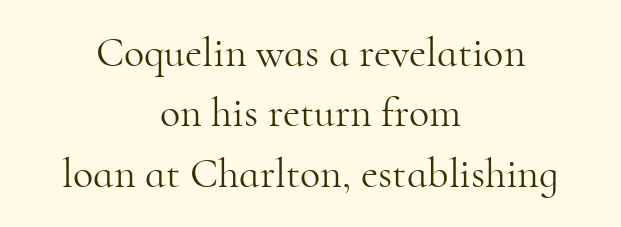
The image shows 42 px light serif type, upright; set centered, normal line spacing (1.44x), normal letter spacing, not underlined; high stroke contrast and a small x-height.
